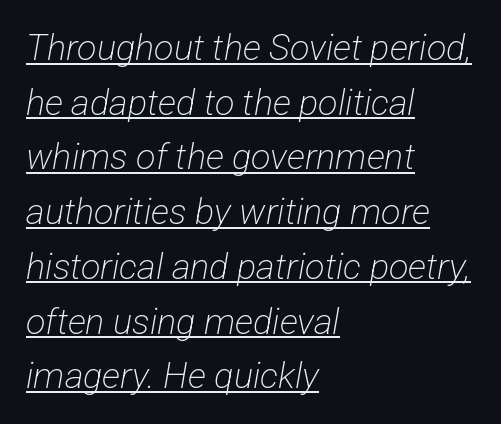
The image shows 36 px light, condensed sans-serif type; set left-aligned, normal line spacing (1.52x), normal letter spacing, underlined; low stroke contrast and a medium x-height.
